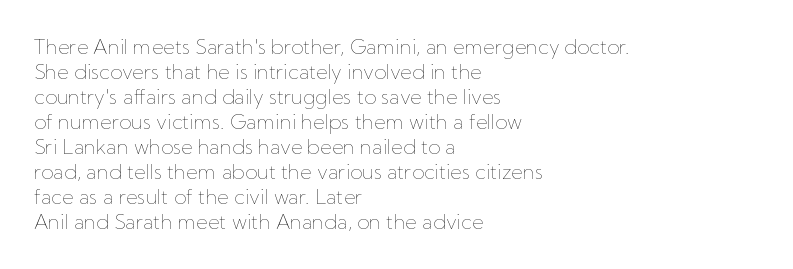
Q: Is the text bold? A: No.
Q: Is the text italic (slanted)? A: No, it is upright.
Q: Is the text underlined? A: No.
Q: How is the paragraph aligned? A: Left-aligned.
Q: Is the spacing between letters normal or unusually wide? A: Normal.
Q: Is the spacing between lines tight, normal or loose? A: Normal.
